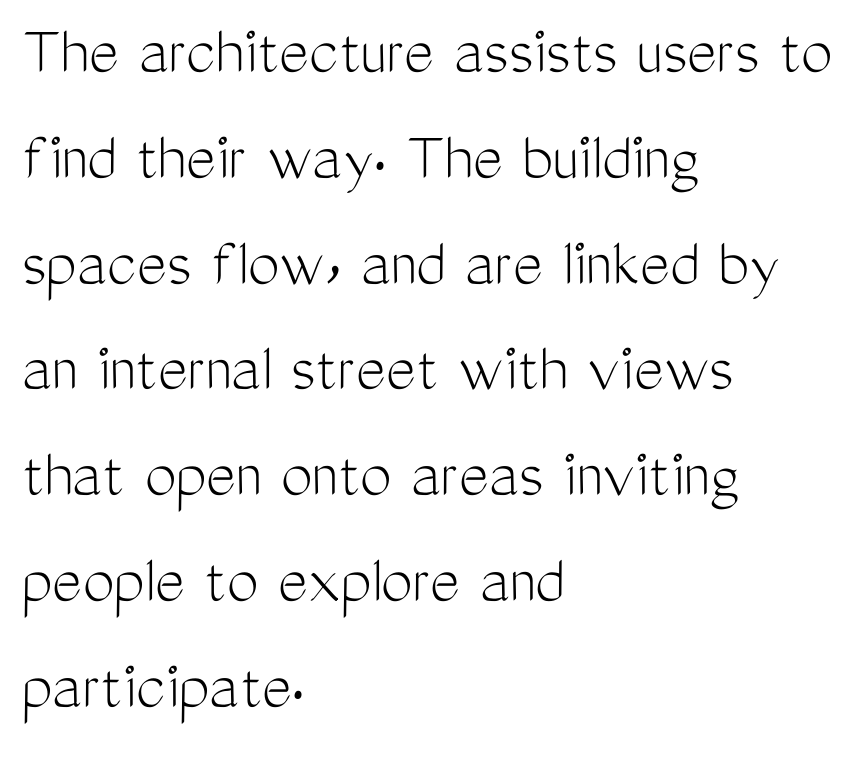
Q: Is the text bold? A: No.
Q: Is the text italic (slanted)? A: No, it is upright.
Q: Is the typeface a serif or a sans-serif typeface? A: Sans-serif.
Q: Is the text underlined? A: No.
Q: How is the paragraph aligned? A: Left-aligned.
Q: Is the spacing between letters normal or unusually wide? A: Normal.
Q: Is the spacing between lines tight, normal or loose? A: Normal.
Q: Width (condensed, normal, or wide)? A: Condensed.
Q: Stroke contrast? A: Medium.
Q: x-height? A: Medium.
Q: Monospaced? A: No.
